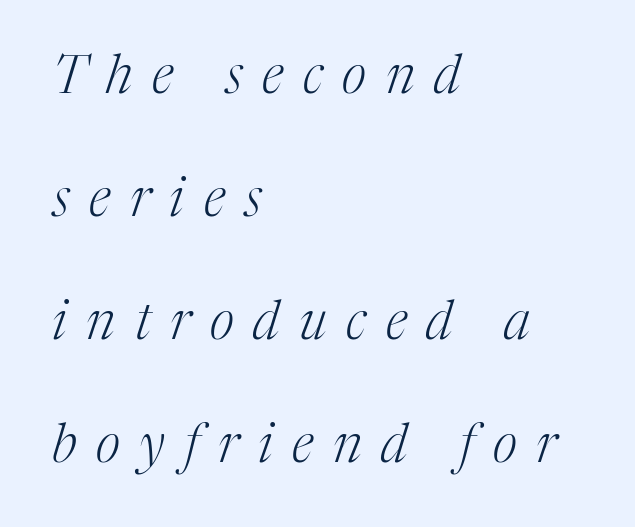
Regarding leading, the lines here are spaced well apart. The tracking jumps out immediately: characters are airy and widely separated. Horizontal alignment here is leftward, the default for most running prose. This rendering features lettering with no underline. Stroke terminals: seriffed. It's the slanting kind of type.
